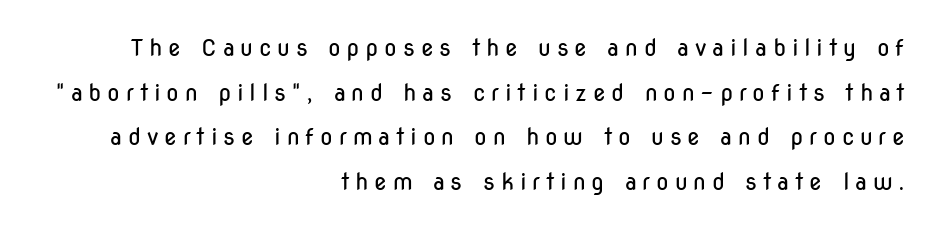
{"italic": "no", "bold": "no", "underline": "no", "align": "right", "line_spacing": "loose", "line_spacing_ratio": 1.94, "letter_spacing": "wide", "letter_spacing_em": 0.25, "glyph_px": 23}
